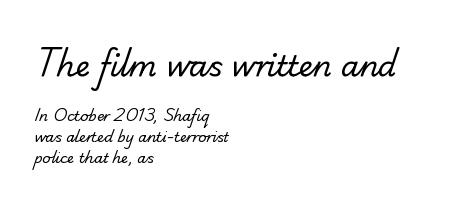
Q: Is the text bold? A: No.
Q: Is the typeface a serif or a sans-serif typeface? A: Sans-serif.
Q: Is the text underlined? A: No.
Q: How is the paragraph aligned? A: Left-aligned.
Q: Is the spacing between letters normal or unusually wide? A: Normal.
Q: Is the spacing between lines tight, normal or loose? A: Normal.
Q: Which block of text is set in a larger size, the first (top) or the second (bottom)? A: The first (top) one.
Q: Width (condensed, normal, or wide)? A: Normal.
Q: Stroke contrast? A: Low.
Q: x-height? A: Small.
Q: Monospaced? A: No.
